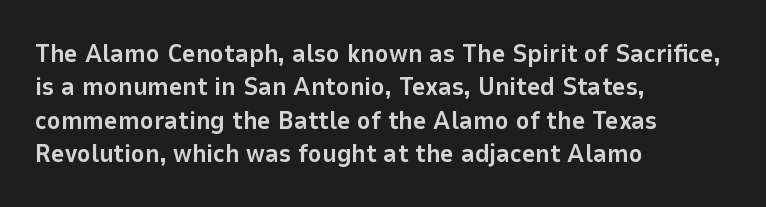
{"italic": "no", "bold": "yes", "underline": "no", "align": "left", "line_spacing": "normal", "line_spacing_ratio": 1.28, "letter_spacing": "normal", "letter_spacing_em": 0.0, "glyph_px": 26}
